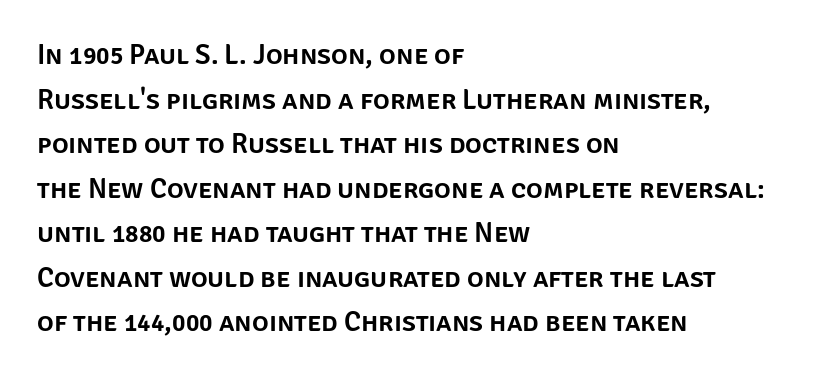
Q: Is the text italic (slanted)? A: No, it is upright.
Q: Is the typeface a serif or a sans-serif typeface? A: Sans-serif.
Q: Is the text underlined? A: No.
Q: How is the paragraph aligned? A: Left-aligned.
Q: Is the spacing between letters normal or unusually wide? A: Normal.
Q: Is the spacing between lines tight, normal or loose? A: Normal.
Q: Width (condensed, normal, or wide)? A: Normal.
Q: Stroke contrast? A: Low.
Q: x-height? A: Large.
Q: Monospaced? A: No.
